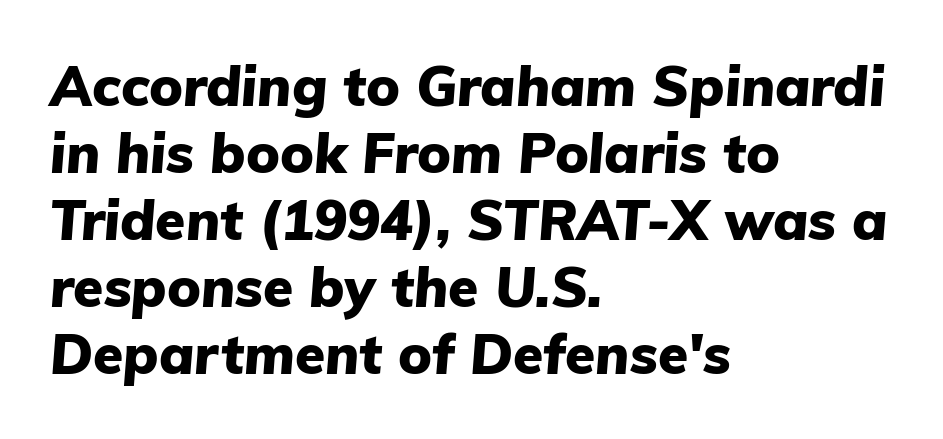
{"italic": "yes", "lean": "right", "slant_degrees": 5, "bold": "yes", "weight": "heavy", "width": "normal", "stroke_contrast": "low", "x_height": "medium", "monospaced": "no", "underline": "no", "align": "left", "line_spacing_ratio": 1.22, "letter_spacing": "normal", "letter_spacing_em": 0.0, "glyph_px": 55}
